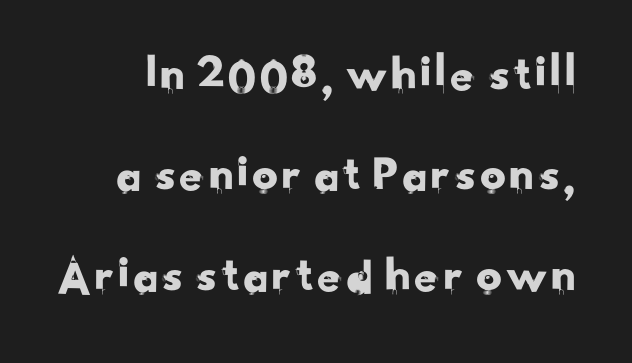
{"serif": "no", "width": "normal", "stroke_contrast": "low", "x_height": "small", "monospaced": "no", "underline": "no", "line_spacing": "loose", "line_spacing_ratio": 1.97, "letter_spacing": "normal", "letter_spacing_em": 0.0, "glyph_px": 51}
